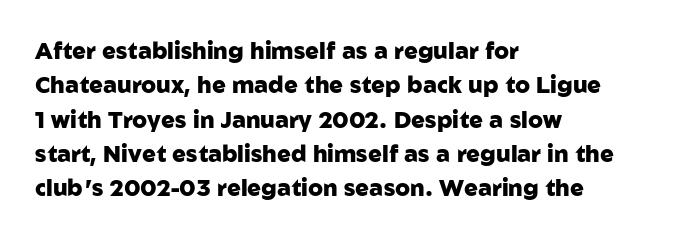
The space directly below the letters is spotless. Interline gaps are of average width in this sample. Ascenders rise straight up at ninety degrees. The rendering anchors every line to the left-hand side. The horizontal fit of the characters is conventional and even. The sample has been set heavy, in full bold.
